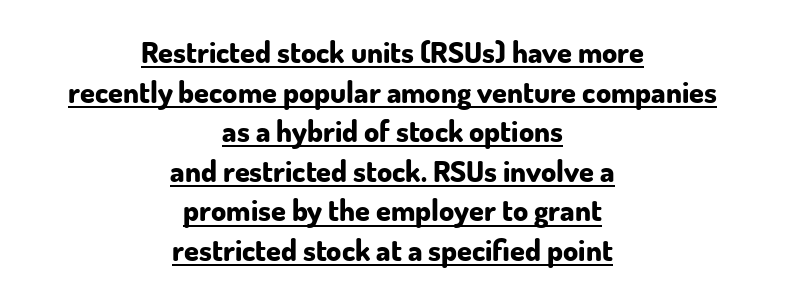
{"serif": "no", "italic": "no", "bold": "yes", "weight": "bold", "width": "normal", "stroke_contrast": "low", "x_height": "small", "monospaced": "no", "underline": "yes", "align": "center", "line_spacing": "normal", "line_spacing_ratio": 1.32, "letter_spacing": "normal", "letter_spacing_em": 0.0, "glyph_px": 30}
